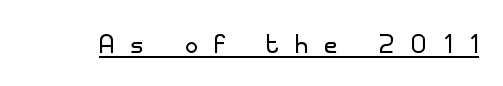
The letterforms sit at book weight or below. Upright lettering throughout. The glyphs in this specimen are sans serif. The passage shown has open, widely tracked lettering throughout.
